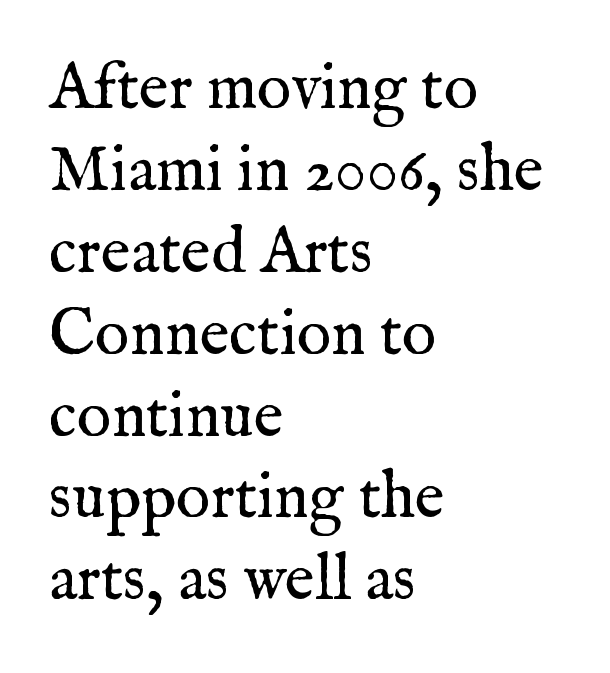
Q: Is the text bold? A: No.
Q: Is the text italic (slanted)? A: No, it is upright.
Q: Is the typeface a serif or a sans-serif typeface? A: Serif.
Q: Is the text underlined? A: No.
Q: How is the paragraph aligned? A: Left-aligned.
Q: Is the spacing between letters normal or unusually wide? A: Normal.
Q: Is the spacing between lines tight, normal or loose? A: Normal.
Q: Width (condensed, normal, or wide)? A: Normal.
Q: Stroke contrast? A: Medium.
Q: x-height? A: Medium.
Q: Monospaced? A: No.
